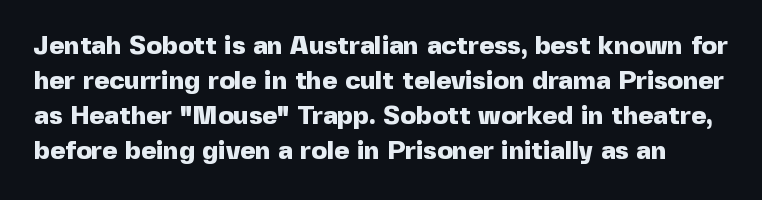
Q: Is the text bold? A: Yes.
Q: Is the text italic (slanted)? A: No, it is upright.
Q: Is the text underlined? A: No.
Q: Is the spacing between letters normal or unusually wide? A: Normal.
Q: Is the spacing between lines tight, normal or loose? A: Normal.
